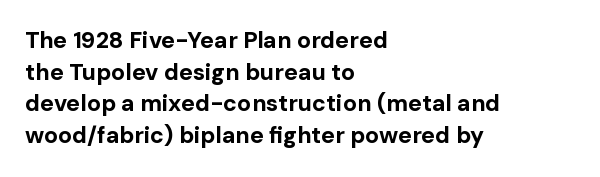
The lines are quadded left. Regular leading. Nothing unusual about the tracking: characters are spaced as the font intends. The font is running at its bold setting. Tall strokes in this sample are plumb rather than angled.
